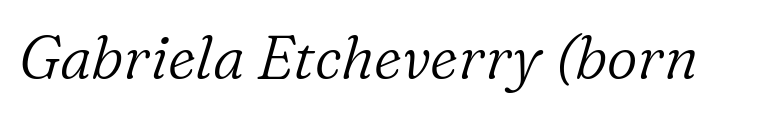
Nothing unusual about the tracking: characters are spaced as the font intends. No letter is thick-stroked: the sample isn't bold. The passage shown leans; its letterforms are oblique. Letterform terminals end in serifs throughout the passage. The rendering uses natural spacing where letterforms have individual widths. Decoration check: the copy has no underline.
